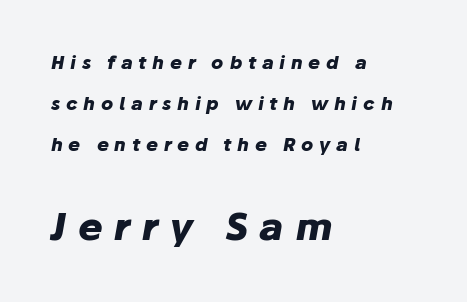
{"italic": "yes", "lean": "right", "slant_degrees": 10, "bold": "yes", "weight": "heavy", "width": "normal", "stroke_contrast": "low", "x_height": "medium", "monospaced": "no", "underline": "no", "align": "left", "line_spacing": "loose", "line_spacing_ratio": 2.27, "letter_spacing": "wide", "letter_spacing_em": 0.32, "larger_block": "second", "size_ratio": 2.06, "glyph_px": 37}
